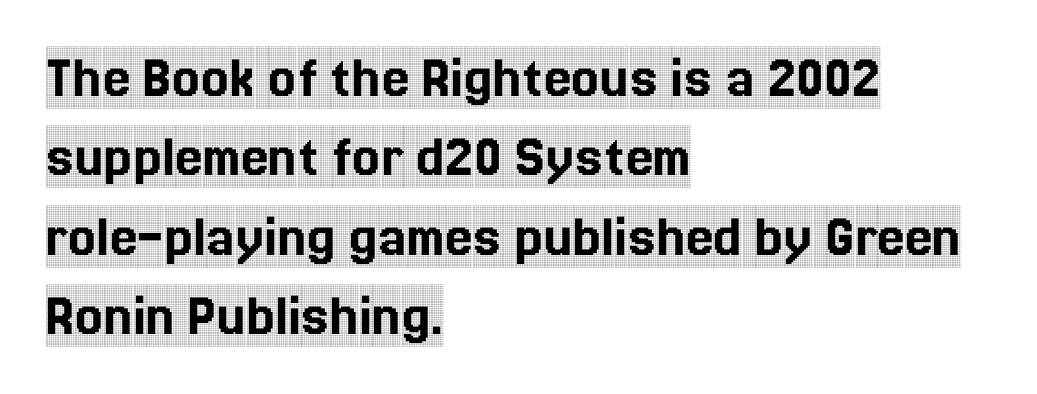
The image shows 62 px condensed serif type, upright; set left-aligned, normal line spacing (1.28x), normal letter spacing, not underlined; a large x-height.
